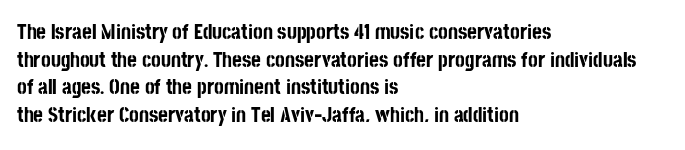
The image shows 21 px bold type, upright; set left-aligned, normal line spacing (1.32x), normal letter spacing, not underlined.
